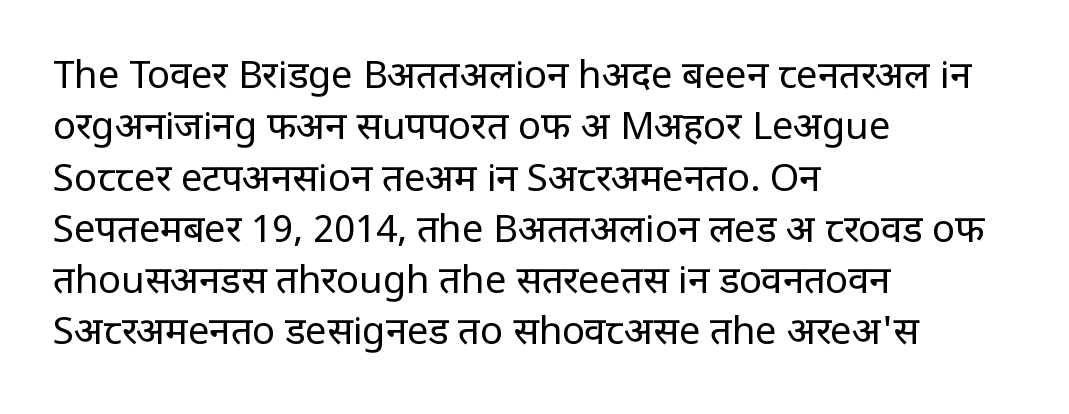
These lines are set flush left with a ragged right edge. A typesetter would call this proportional, since set widths differ per character. Nobody touched the tracking dial on this one. The typography opts for an upright posture over an oblique one. The glyphs are unaccompanied by any horizontal stroke below them.
